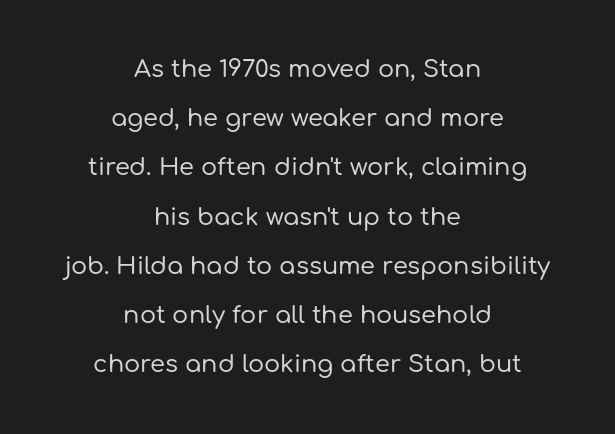
Q: Is the text italic (slanted)? A: No, it is upright.
Q: Is the text underlined? A: No.
Q: How is the paragraph aligned? A: Centered.
Q: Is the spacing between letters normal or unusually wide? A: Normal.
Q: Is the spacing between lines tight, normal or loose? A: Loose.
